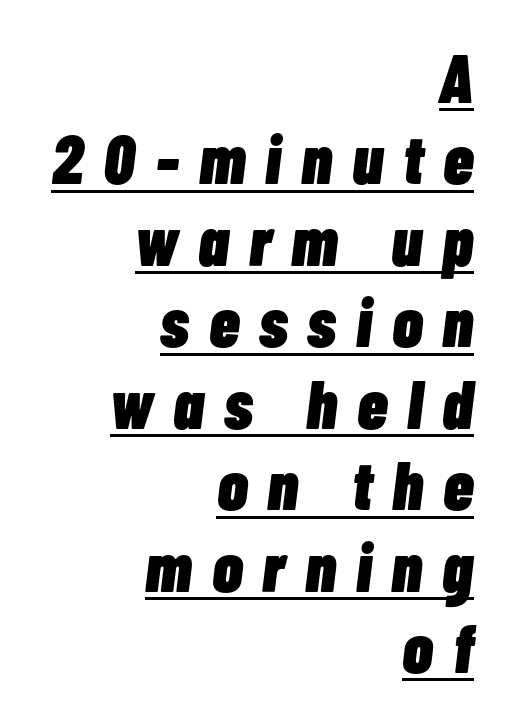
The image shows 69 px heavy, condensed type, italic (leaning right); set right-aligned, line spacing 1.18x, unusually wide letter spacing (+0.29 em), underlined; low stroke contrast and a medium x-height.
